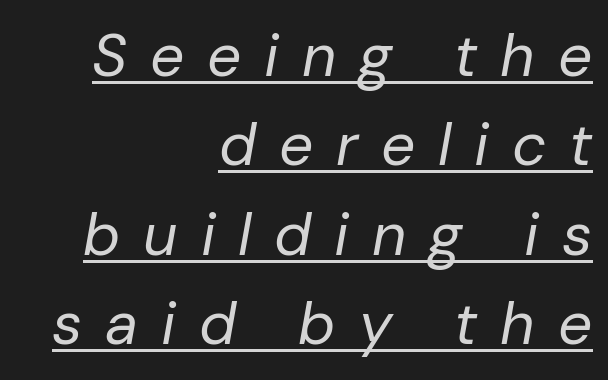
Q: Is the text bold? A: No.
Q: Is the text italic (slanted)? A: Yes, it leans right by about 10 degrees.
Q: Is the text underlined? A: Yes.
Q: How is the paragraph aligned? A: Right-aligned.
Q: Is the spacing between letters normal or unusually wide? A: Unusually wide.
Q: Is the spacing between lines tight, normal or loose? A: Normal.
Q: Width (condensed, normal, or wide)? A: Normal.
Q: Stroke contrast? A: Low.
Q: x-height? A: Medium.
Q: Monospaced? A: No.
